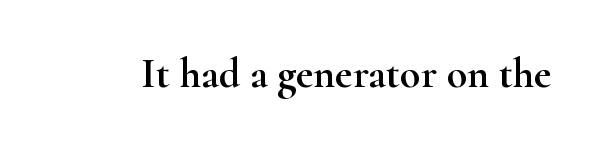
Font category for this specimen: serif. The specimen reads as upright at a glance. A typesetter would call this proportional, since set widths differ per character. Just letters on the line, the space beneath them empty. Each word holds together tightly as a unit, with standard inter-letter gaps.
